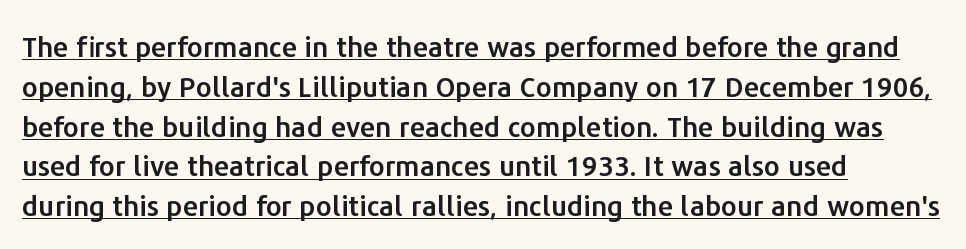
Q: Is the text italic (slanted)? A: No, it is upright.
Q: Is the typeface a serif or a sans-serif typeface? A: Sans-serif.
Q: Is the text underlined? A: Yes.
Q: How is the paragraph aligned? A: Left-aligned.
Q: Is the spacing between letters normal or unusually wide? A: Normal.
Q: Is the spacing between lines tight, normal or loose? A: Normal.
Q: Width (condensed, normal, or wide)? A: Normal.
Q: Stroke contrast? A: Low.
Q: x-height? A: Medium.
Q: Monospaced? A: No.
